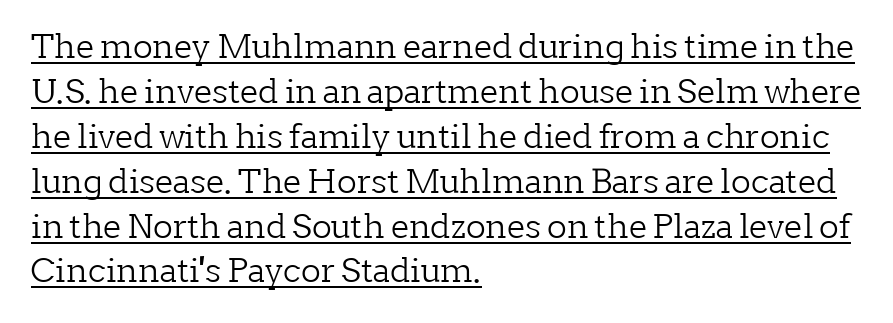
The image shows 33 px light serif type, upright; set left-aligned, normal line spacing (1.36x), normal letter spacing, underlined; low stroke contrast and a medium x-height.
